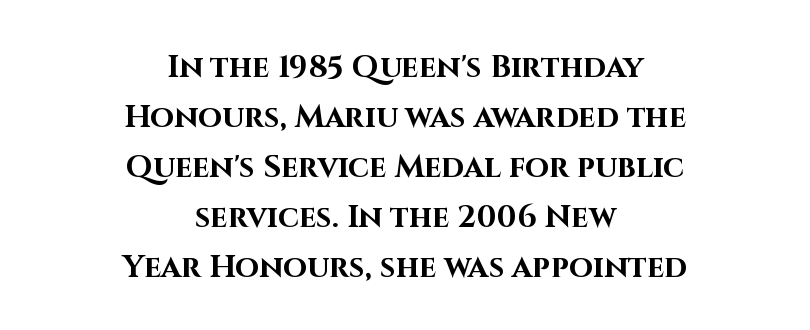
These lines were composed using upright roman letters. Tracking here is standard; glyphs follow each other at the usual distance. What kind of face is this? One without serifs — a sans. Interline gaps are of average width in this sample. The rendering uses natural spacing where letterforms have individual widths. These lines stack symmetrically, like a column narrowing and widening about its center.
